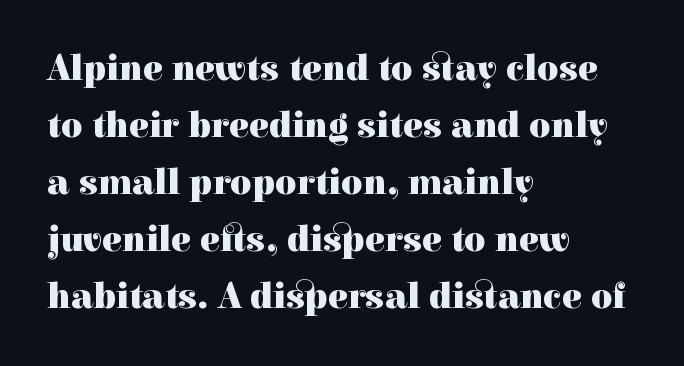
Note: serifs present on the glyphs. These lines were composed using upright roman letters. Alignment: flush left. Pretty heavy lettering here — definitely bold. Evenly set lines give the paragraph a standard silhouette. The letters advance in unequal steps, a hallmark of proportional type.
